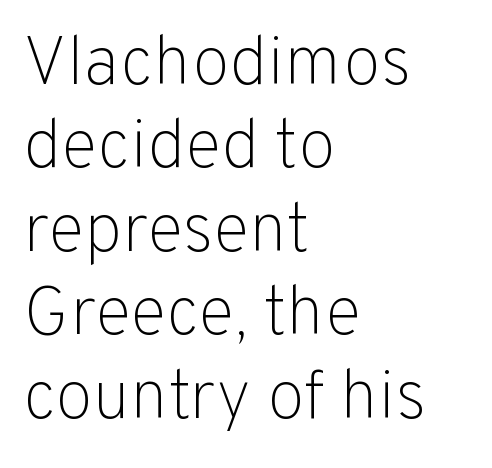
{"serif": "no", "italic": "no", "bold": "no", "weight": "light", "width": "normal", "stroke_contrast": "low", "x_height": "medium", "monospaced": "no", "underline": "no", "align": "left", "line_spacing_ratio": 1.21, "letter_spacing": "normal", "letter_spacing_em": 0.0, "glyph_px": 69}
